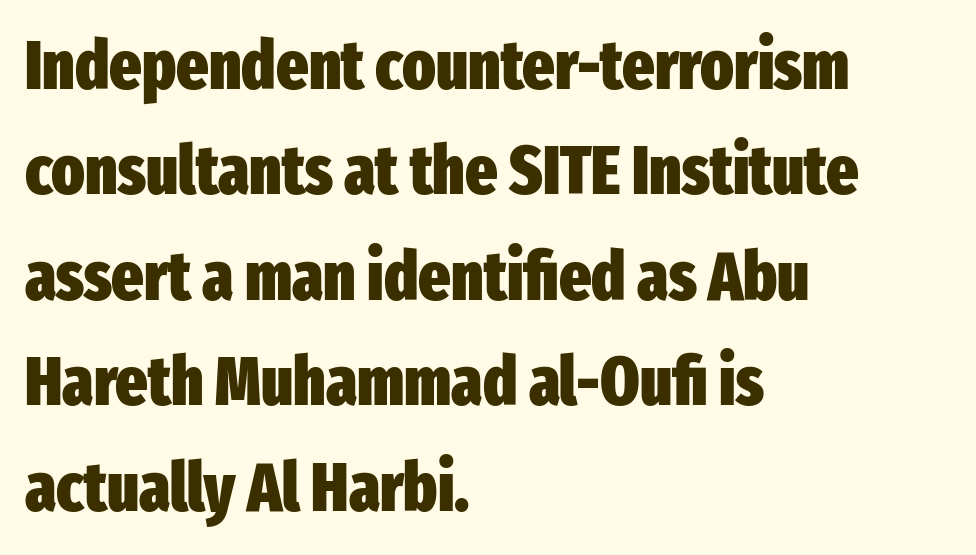
Q: Is the text bold? A: Yes.
Q: Is the text italic (slanted)? A: No, it is upright.
Q: Is the typeface a serif or a sans-serif typeface? A: Sans-serif.
Q: Is the text underlined? A: No.
Q: How is the paragraph aligned? A: Left-aligned.
Q: Is the spacing between letters normal or unusually wide? A: Normal.
Q: Is the spacing between lines tight, normal or loose? A: Normal.
Q: Width (condensed, normal, or wide)? A: Condensed.
Q: Stroke contrast? A: Low.
Q: x-height? A: Medium.
Q: Monospaced? A: No.
